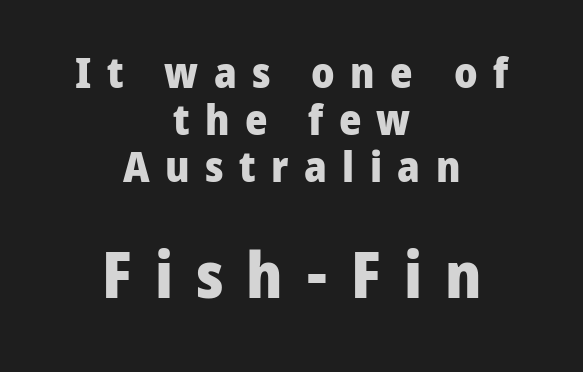
{"serif": "no", "italic": "no", "bold": "yes", "weight": "heavy", "width": "normal", "stroke_contrast": "low", "x_height": "medium", "monospaced": "no", "underline": "no", "align": "center", "line_spacing": "tight", "line_spacing_ratio": 1.09, "letter_spacing": "wide", "letter_spacing_em": 0.36, "larger_block": "second", "size_ratio": 1.49, "glyph_px": 64}
